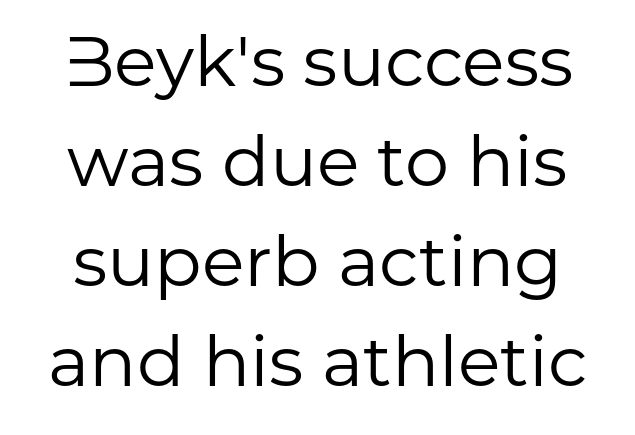
{"serif": "no", "italic": "no", "bold": "no", "weight": "regular", "width": "normal", "stroke_contrast": "low", "x_height": "medium", "monospaced": "no", "underline": "no", "line_spacing": "normal", "line_spacing_ratio": 1.43, "letter_spacing": "normal", "letter_spacing_em": 0.0, "glyph_px": 70}
